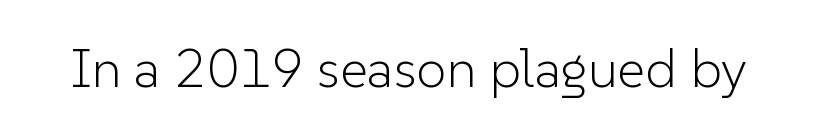
Q: Is the text bold? A: No.
Q: Is the text italic (slanted)? A: No, it is upright.
Q: Is the typeface a serif or a sans-serif typeface? A: Sans-serif.
Q: Is the text underlined? A: No.
Q: Is the spacing between letters normal or unusually wide? A: Normal.
Q: Width (condensed, normal, or wide)? A: Normal.
Q: Stroke contrast? A: Low.
Q: x-height? A: Medium.
Q: Monospaced? A: No.
